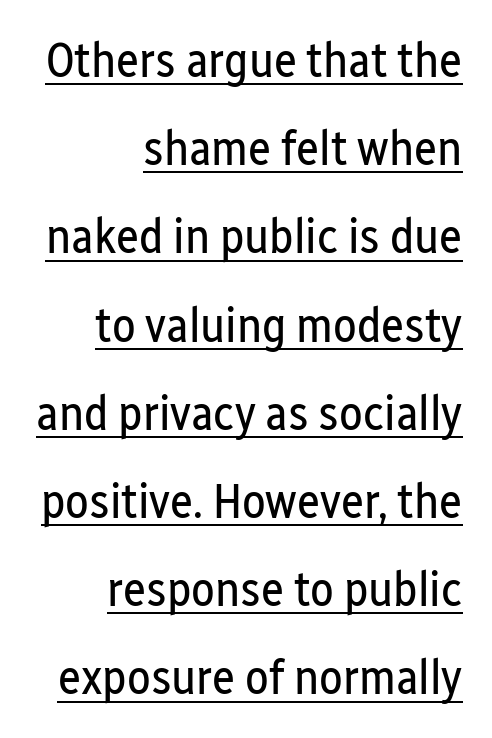
Q: Is the text bold? A: No.
Q: Is the text italic (slanted)? A: No, it is upright.
Q: Is the typeface a serif or a sans-serif typeface? A: Sans-serif.
Q: Is the text underlined? A: Yes.
Q: How is the paragraph aligned? A: Right-aligned.
Q: Is the spacing between letters normal or unusually wide? A: Normal.
Q: Width (condensed, normal, or wide)? A: Condensed.
Q: Stroke contrast? A: Low.
Q: x-height? A: Medium.
Q: Monospaced? A: No.
